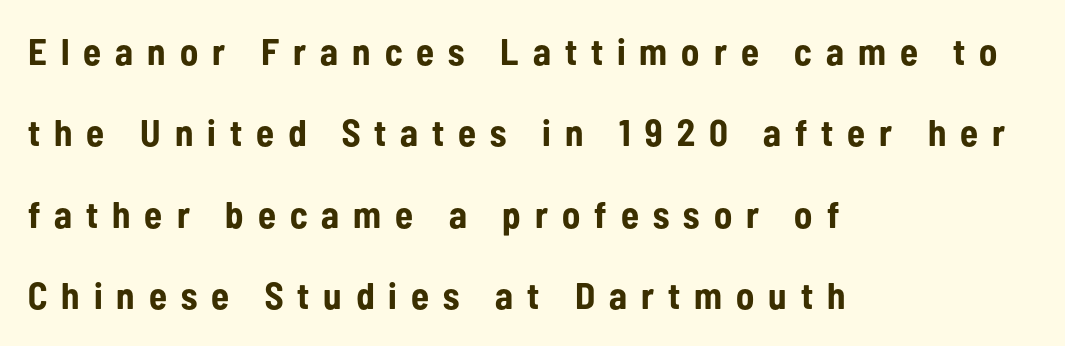
Q: Is the text bold? A: Yes.
Q: Is the text italic (slanted)? A: No, it is upright.
Q: Is the typeface a serif or a sans-serif typeface? A: Sans-serif.
Q: Is the text underlined? A: No.
Q: How is the paragraph aligned? A: Left-aligned.
Q: Is the spacing between letters normal or unusually wide? A: Unusually wide.
Q: Is the spacing between lines tight, normal or loose? A: Loose.
Q: Width (condensed, normal, or wide)? A: Condensed.
Q: Stroke contrast? A: Low.
Q: x-height? A: Medium.
Q: Monospaced? A: No.
